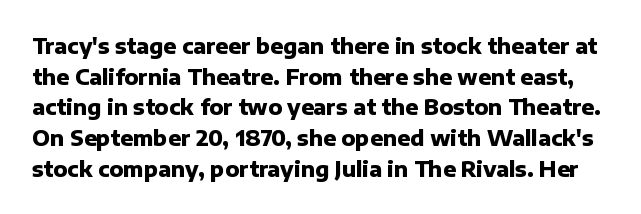
The vertical gap from one line to the next is medium. There is no visible air inserted between adjacent glyphs. Designer's note — italics off, roman on. Every letter is thick-stroked: bold, no question. Unmarked baselines from the first word to the last.
